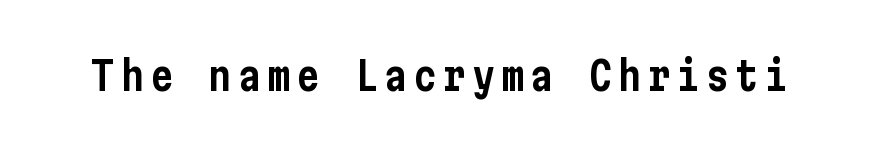
The image shows 39 px condensed sans-serif type, upright; set not underlined; low stroke contrast and a medium x-height.
